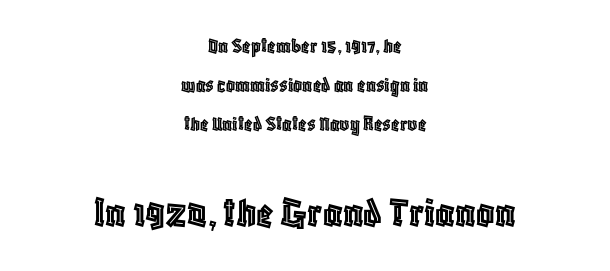
Q: Is the text italic (slanted)? A: No, it is upright.
Q: Is the text underlined? A: No.
Q: How is the paragraph aligned? A: Centered.
Q: Is the spacing between letters normal or unusually wide? A: Normal.
Q: Which block of text is set in a larger size, the first (top) or the second (bottom)? A: The second (bottom) one.
Q: Width (condensed, normal, or wide)? A: Condensed.
Q: x-height? A: Large.
Q: Monospaced? A: No.
